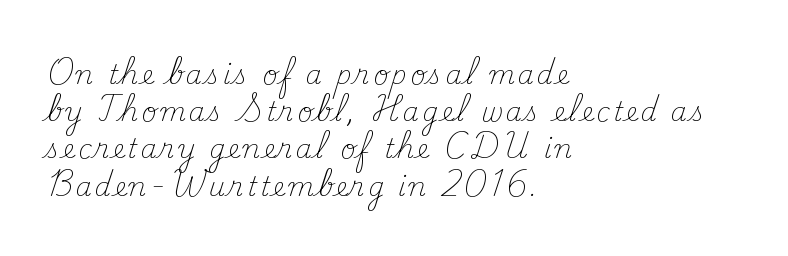
The image shows 26 px text type; set left-aligned, normal line spacing (1.43x), not underlined.
